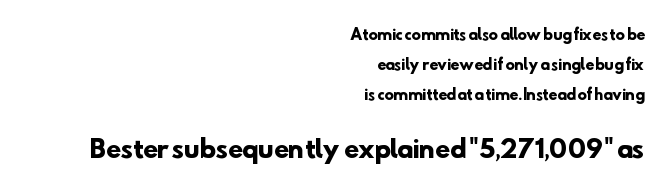
Q: Is the text bold? A: Yes.
Q: Is the text underlined? A: No.
Q: How is the paragraph aligned? A: Right-aligned.
Q: Is the spacing between letters normal or unusually wide? A: Normal.
Q: Is the spacing between lines tight, normal or loose? A: Loose.
Q: Which block of text is set in a larger size, the first (top) or the second (bottom)? A: The second (bottom) one.
